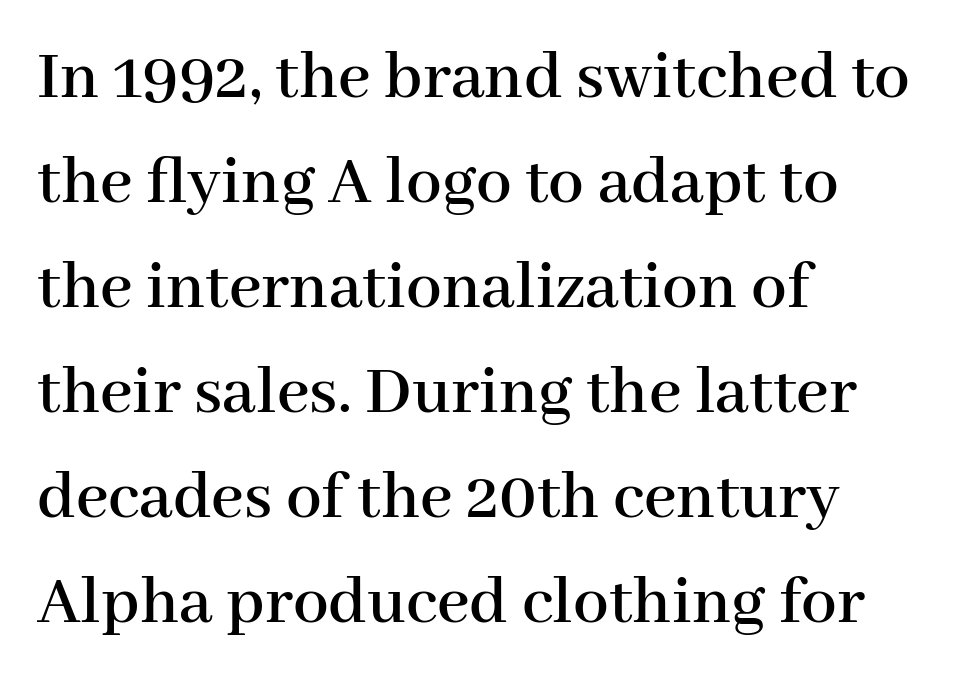
{"serif": "yes", "italic": "no", "width": "normal", "stroke_contrast": "high", "x_height": "medium", "monospaced": "no", "underline": "no", "align": "left", "line_spacing": "normal", "line_spacing_ratio": 1.48, "letter_spacing": "normal", "letter_spacing_em": 0.0, "glyph_px": 71}
